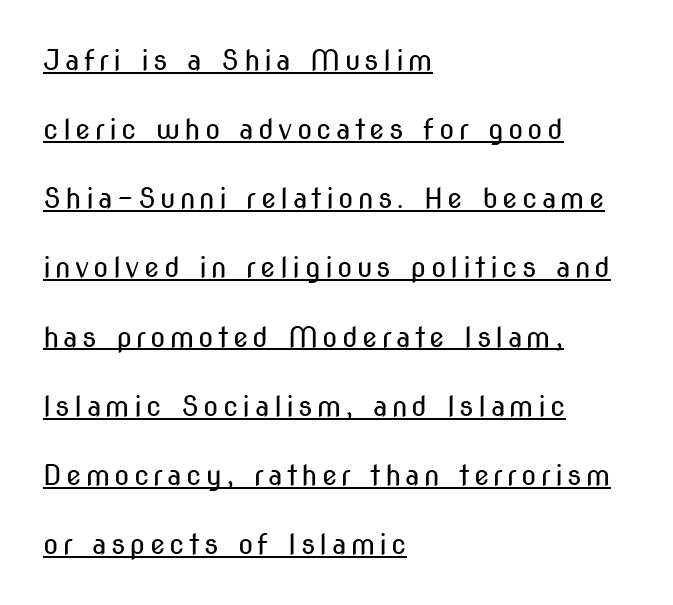
A typesetter would call this proportional, since set widths differ per character. Descenders here cross a horizontal rule under the line. This block would shrink considerably if given ordinary leading; it's expanded now. Summary of weight: not heavy and not bold. A sans-serif font was chosen for this passage.
